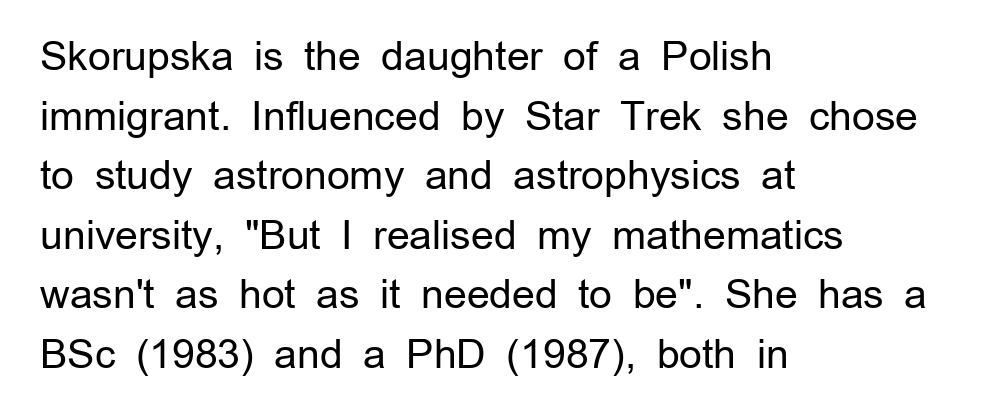
Grotesque or geometric, the face here clearly has no serifs. Does the copy run flush right? No — it runs flush left. Does the lettering tilt? It doesn't — this is upright. The line-height multiplier appears to be the usual default.
